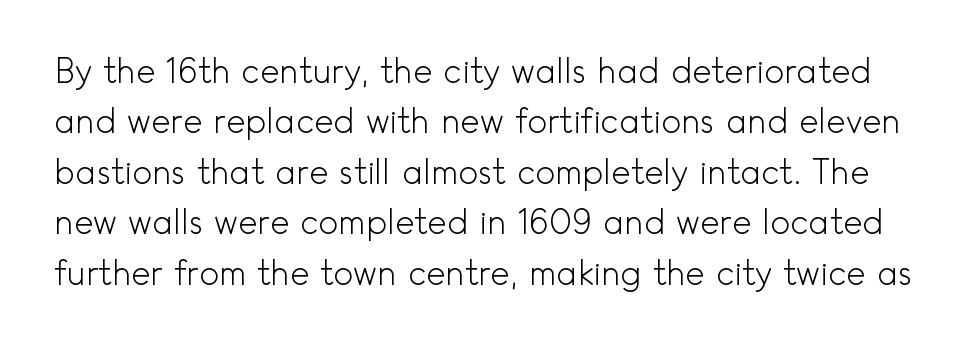
No feet cap the strokes, marking this as sans-serif type. Counters stay open thanks to moderate or lighter strokes. Vertical strokes here are truly vertical. The gap between lines stays unmarked. Honestly, the letter spacing is just normal — you wouldn't notice it.
